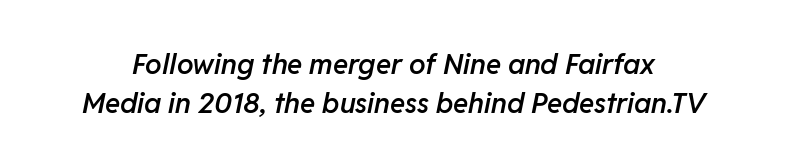
The image shows 28 px semibold type, italic (leaning right); set normal line spacing (1.41x), normal letter spacing, not underlined; low stroke contrast and a medium x-height.
